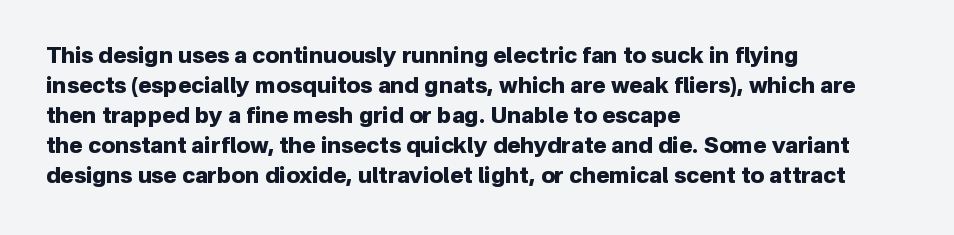
Q: Is the text bold? A: Yes.
Q: Is the text italic (slanted)? A: No, it is upright.
Q: Is the text underlined? A: No.
Q: How is the paragraph aligned? A: Left-aligned.
Q: Is the spacing between letters normal or unusually wide? A: Normal.
Q: Is the spacing between lines tight, normal or loose? A: Normal.
